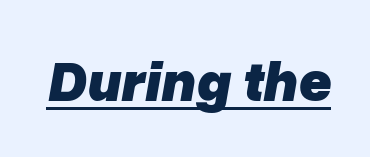
Q: Is the text bold? A: Yes.
Q: Is the text italic (slanted)? A: Yes, it leans right by about 10 degrees.
Q: Is the text underlined? A: Yes.
Q: Is the spacing between letters normal or unusually wide? A: Normal.
Q: Width (condensed, normal, or wide)? A: Normal.
Q: Stroke contrast? A: Low.
Q: x-height? A: Medium.
Q: Monospaced? A: No.
